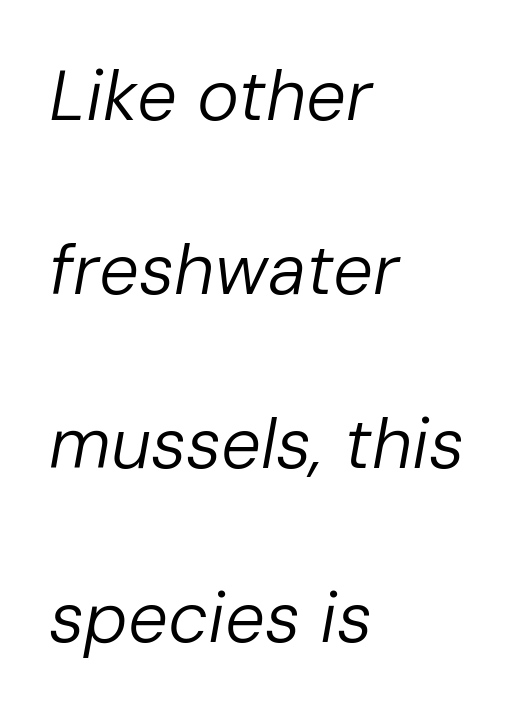
Where is the straight margin? On the left. Vertically, the passage feels expansive, rows floating well apart. Stem width sits at or under what a default text font uses. These lines were composed using italics.
